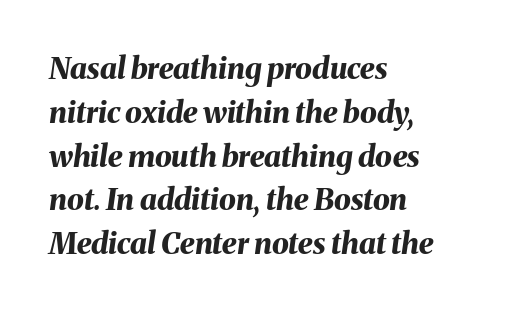
The image shows 30 px bold type, italic (leaning right); set left-aligned, normal line spacing (1.46x), normal letter spacing, not underlined; medium stroke contrast and a medium x-height.
